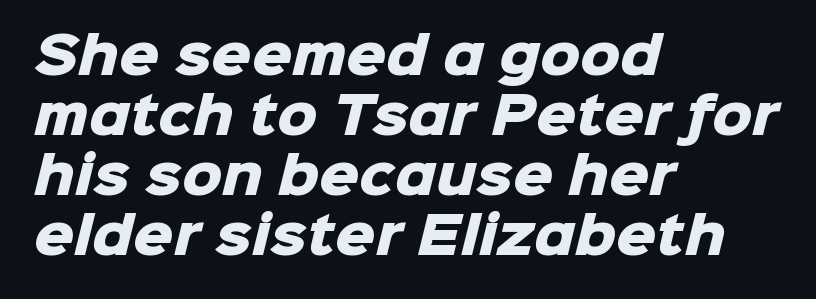
{"serif": "no", "bold": "yes", "weight": "heavy", "width": "normal", "stroke_contrast": "low", "x_height": "medium", "monospaced": "no", "underline": "no", "align": "left", "line_spacing_ratio": 1.2, "letter_spacing": "normal", "letter_spacing_em": 0.0, "glyph_px": 50}
